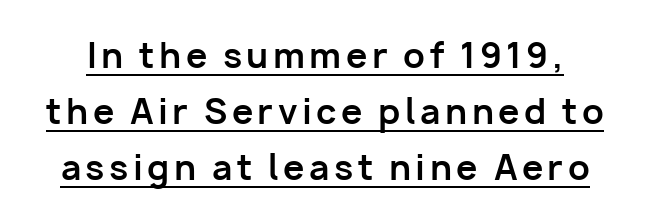
Is there much room between lines? A standard amount, neither cramped nor airy. The lettering stays uniformly vertical, giving the passage a roman look. Here the designer chose a conventional face with non-uniform glyph widths. This is underlined copy, the kind a proofreader might mark for attention. To sum up the face: it is a sans, with no serifs. Caption: bold face, heavy strokes.
